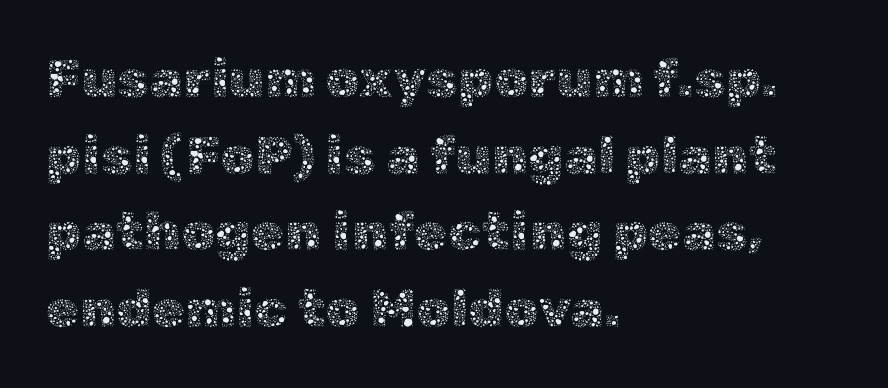
There is no visible air inserted between adjacent glyphs. The letters stand straight up with perfectly vertical stems. The weight would be labelled regular, book, light, or lighter still. Clear beneath every line of the passage. The lines in this sample share a left origin and differ only in where they stop.
